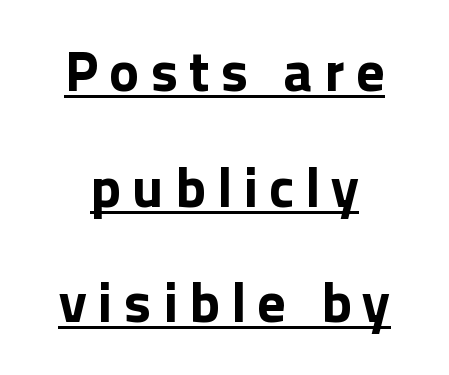
{"serif": "no", "italic": "no", "bold": "yes", "weight": "bold", "width": "normal", "x_height": "medium", "monospaced": "no", "underline": "yes", "line_spacing": "loose", "line_spacing_ratio": 2.03, "glyph_px": 57}
